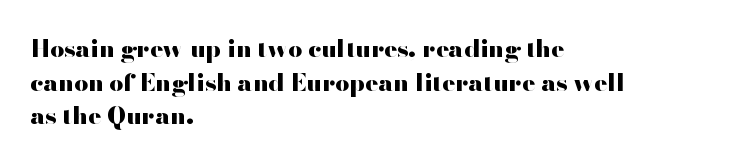
Any mark beneath the type? The region is blank. Regular leading. The face used here is rendered with its standard letterfit. These words are printed bold, with thick strokes throughout. Italic? Not at all — the glyphs are vertical. Left-aligned paragraph, ragged on the right.
